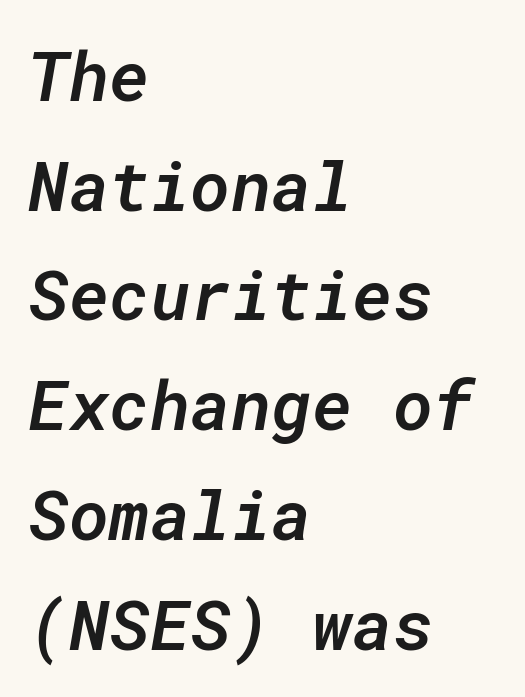
{"italic": "yes", "lean": "right", "slant_degrees": 10, "bold": "semi", "weight": "semibold", "width": "normal", "stroke_contrast": "low", "x_height": "medium", "monospaced": "yes", "underline": "no", "align": "left", "line_spacing": "normal", "line_spacing_ratio": 1.59, "letter_spacing": "normal", "letter_spacing_em": 0.0, "glyph_px": 69}
